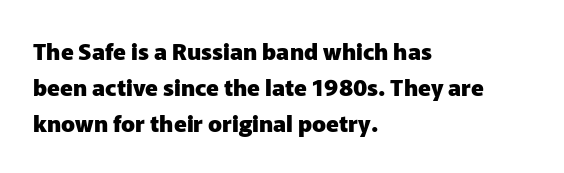
The image shows 23 px bold type, upright; set left-aligned, normal line spacing (1.57x), normal letter spacing, not underlined.
